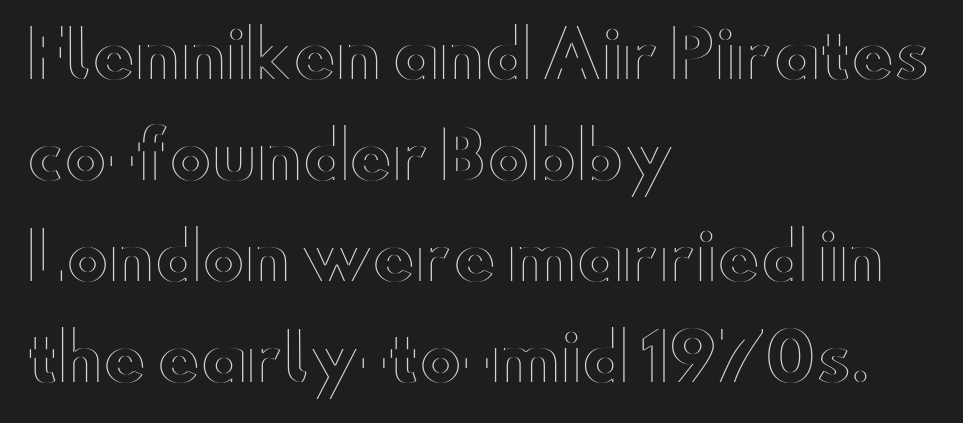
Observe the ordinary spacing: letters are neighbours, not strangers. Left-aligned paragraph, ragged on the right. The baseline area is clear. The rendering uses natural spacing where letterforms have individual widths. If you measured baseline to baseline, you'd find a middling distance.
